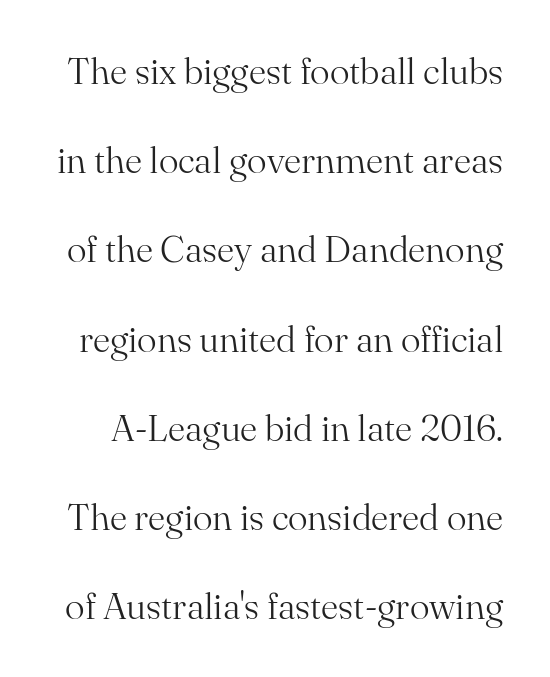
Q: Is the text bold? A: No.
Q: Is the text italic (slanted)? A: No, it is upright.
Q: Is the typeface a serif or a sans-serif typeface? A: Serif.
Q: Is the text underlined? A: No.
Q: Is the spacing between letters normal or unusually wide? A: Normal.
Q: Is the spacing between lines tight, normal or loose? A: Loose.
Q: Width (condensed, normal, or wide)? A: Normal.
Q: Stroke contrast? A: Medium.
Q: x-height? A: Small.
Q: Monospaced? A: No.
